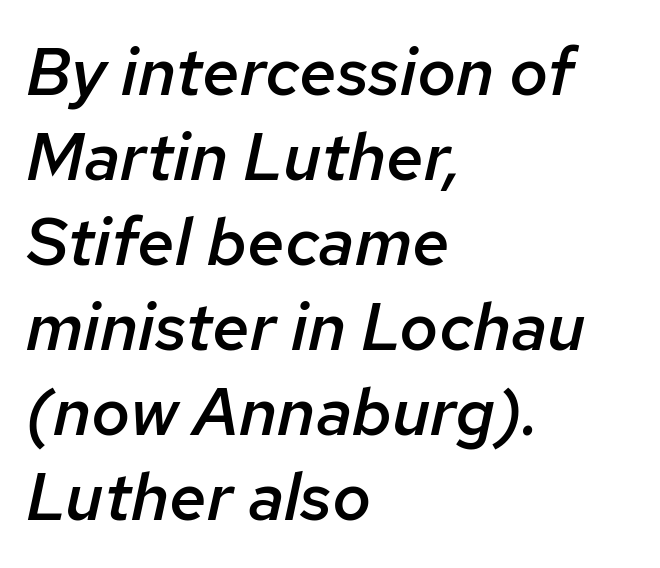
The image shows 67 px semibold type, italic (leaning right); set left-aligned, normal line spacing (1.27x), normal letter spacing, not underlined; low stroke contrast and a medium x-height.
